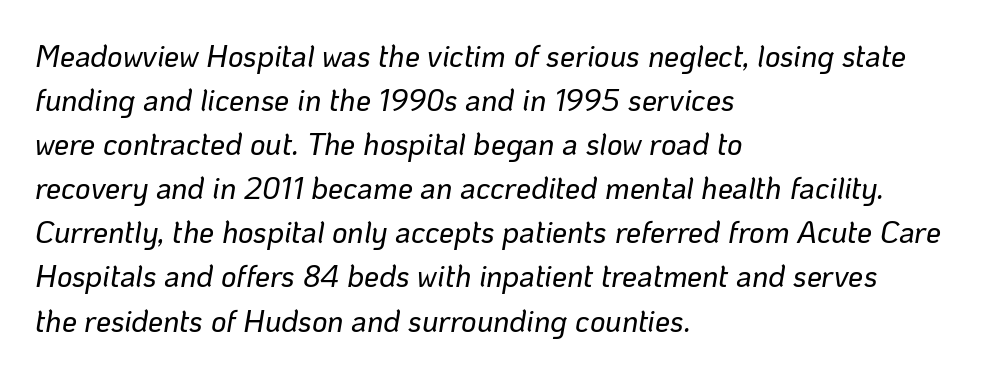
{"italic": "yes", "lean": "right", "slant_degrees": 10, "width": "normal", "stroke_contrast": "low", "x_height": "medium", "monospaced": "no", "underline": "no", "align": "left", "line_spacing": "normal", "line_spacing_ratio": 1.47, "letter_spacing": "normal", "letter_spacing_em": 0.0, "glyph_px": 30}
